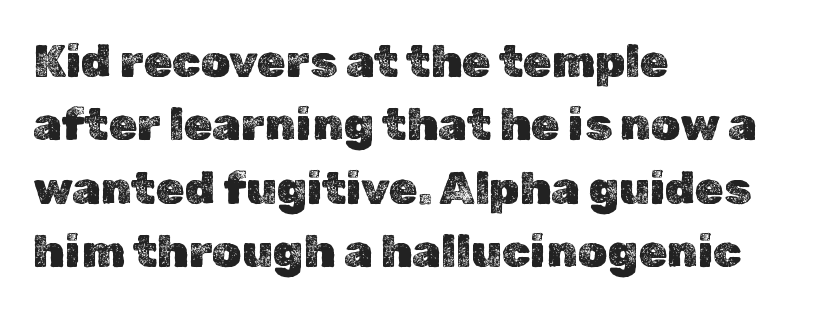
Does the leading feel generous? No, just average. Compared with a centered layout, this one pins lines to the left instead. These lines are rendered in a variable-pitch font. Notice how the stems are strictly vertical — no italics here. Rule under the text: the space is simply empty. Each word holds together tightly as a unit, with standard inter-letter gaps.
